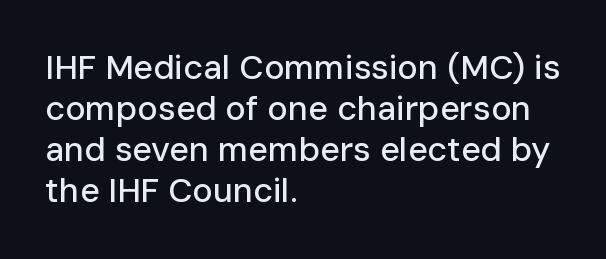
{"serif": "no", "italic": "no", "width": "normal", "stroke_contrast": "low", "x_height": "medium", "monospaced": "no", "underline": "no", "align": "left", "line_spacing_ratio": 1.21, "letter_spacing": "normal", "letter_spacing_em": 0.0, "glyph_px": 34}
